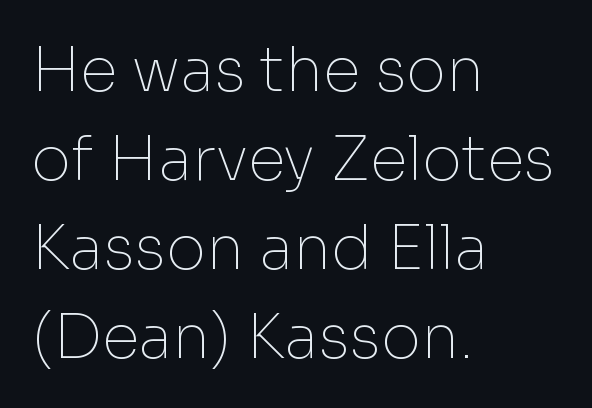
The image shows 61 px thin sans-serif type, upright; set left-aligned, normal line spacing (1.46x), normal letter spacing, not underlined; low stroke contrast and a medium x-height.
